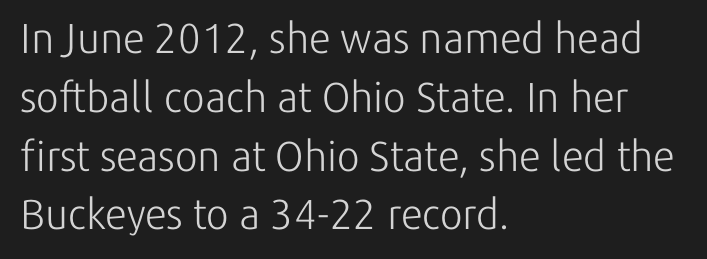
Quick note: interline space is typical. Proportional: the letters do not fall into vertical columns. Ink coverage per letter is moderate at most. The passage shown is typeset with a sans-serif family.
